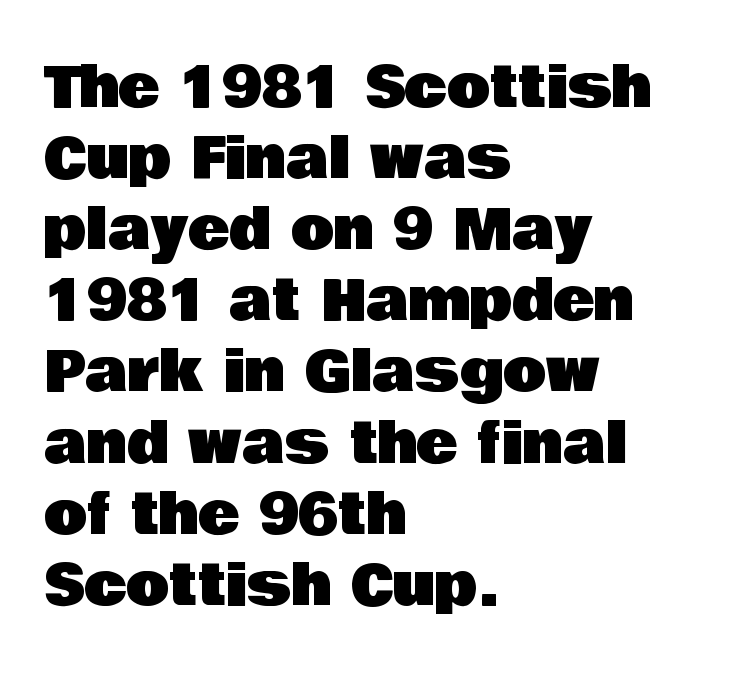
Layout note: lines flush left. These lines are rendered in a variable-pitch font. The line-height multiplier appears to be the usual default. In terms of letterspacing, this is plain default setting. Nope, no serifs anywhere on these letters.
